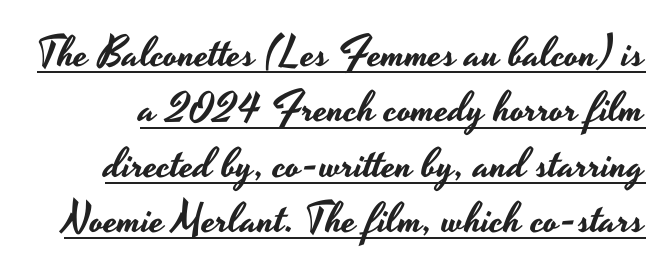
{"serif": "no", "width": "wide", "stroke_contrast": "low", "x_height": "small", "monospaced": "no", "underline": "yes", "line_spacing": "normal", "line_spacing_ratio": 1.32, "letter_spacing": "normal", "letter_spacing_em": 0.0, "glyph_px": 42}
